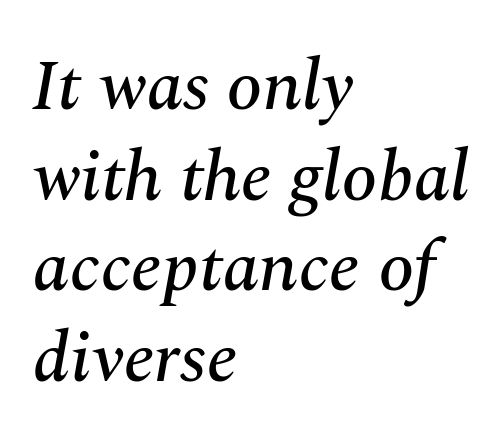
Q: Is the text italic (slanted)? A: Yes, it leans right by about 10 degrees.
Q: Is the typeface a serif or a sans-serif typeface? A: Serif.
Q: Is the text underlined? A: No.
Q: How is the paragraph aligned? A: Left-aligned.
Q: Is the spacing between letters normal or unusually wide? A: Normal.
Q: Is the spacing between lines tight, normal or loose? A: Normal.
Q: Width (condensed, normal, or wide)? A: Normal.
Q: Stroke contrast? A: Medium.
Q: x-height? A: Medium.
Q: Monospaced? A: No.
